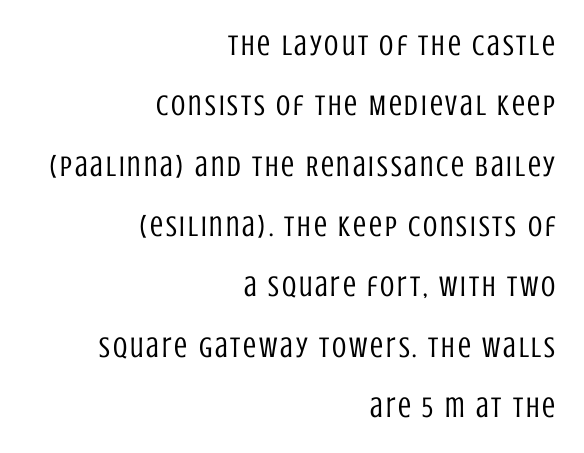
The image shows 29 px regular-weight, condensed sans-serif type, upright; set right-aligned, loose line spacing (2.08x), not underlined; low stroke contrast and a large x-height.
